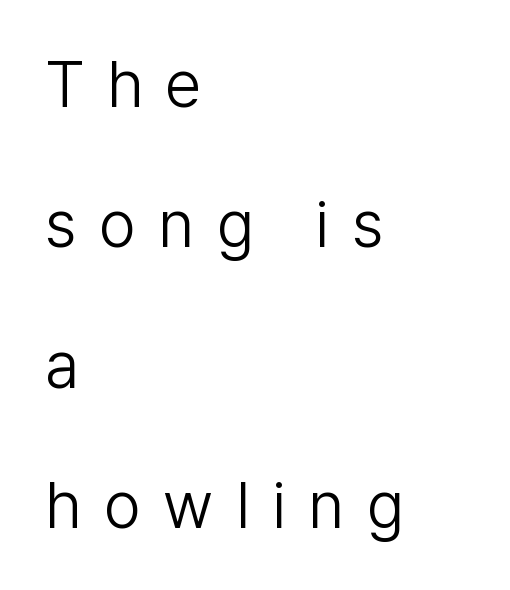
Loosely led — the rows are spread out. This sample uses expanded letter spacing, leaving extra air between glyphs. This sample has the flowing, uneven cadence of proportional lettering. This reads as an unemphasized weight, regular at the heaviest. Each line starts at the same left margin while the right side varies. Do the letters lean? They stand straight.
